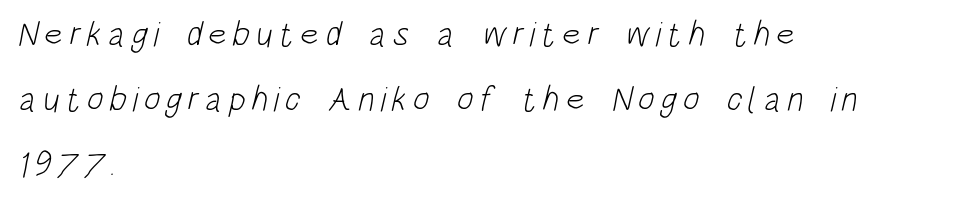
The weight would be labelled regular, book, light, or lighter still. Each line starts at the same left margin while the right side varies. A typesetter would label this face a sans. The strip under each line holds only bare page. Character widths vary here, with narrow letters taking less room than wide ones.
